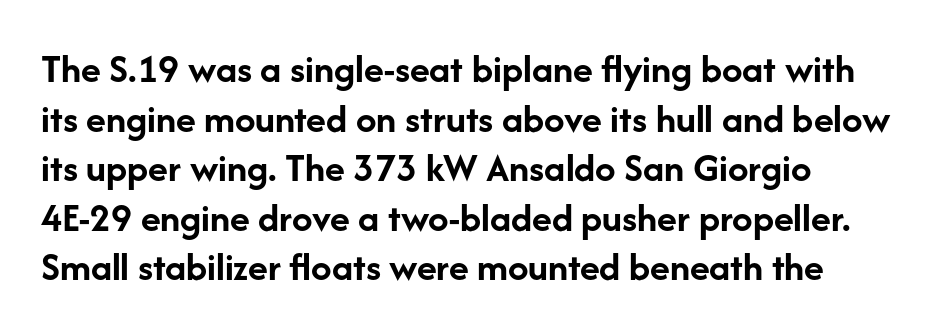
Q: Is the text bold? A: Yes.
Q: Is the text italic (slanted)? A: No, it is upright.
Q: Is the typeface a serif or a sans-serif typeface? A: Sans-serif.
Q: Is the text underlined? A: No.
Q: Is the spacing between letters normal or unusually wide? A: Normal.
Q: Width (condensed, normal, or wide)? A: Normal.
Q: Stroke contrast? A: Low.
Q: x-height? A: Medium.
Q: Monospaced? A: No.
